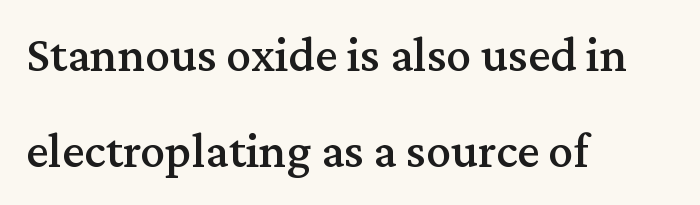
{"serif": "yes", "italic": "no", "width": "normal", "stroke_contrast": "medium", "x_height": "medium", "monospaced": "no", "underline": "no", "align": "left", "line_spacing": "loose", "line_spacing_ratio": 1.93, "letter_spacing": "normal", "letter_spacing_em": 0.0, "glyph_px": 50}
